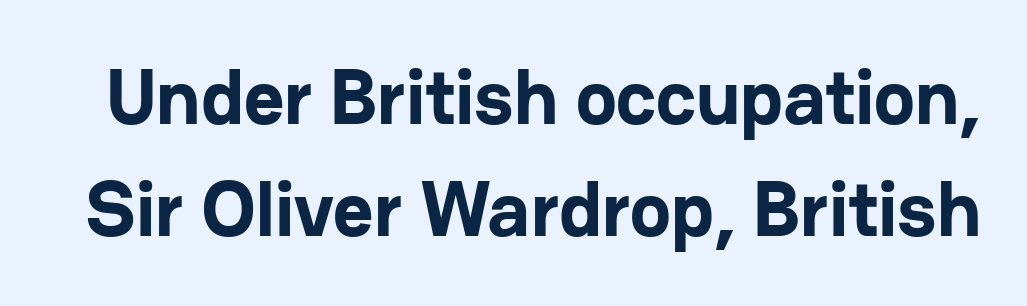
Ascenders rise straight up at ninety degrees. The characters display no serif detailing; their extremities are plain. The passage shown has conventional tracking throughout. Proportional: the letters do not fall into vertical columns. Baseline-to-baseline distance is the conventional proportion of letter height.
